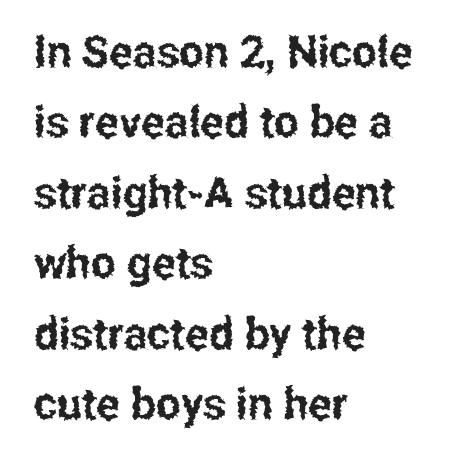
The image shows 44 px condensed sans-serif type, upright; set left-aligned, normal line spacing (1.6x), normal letter spacing, not underlined; low stroke contrast and a medium x-height.
